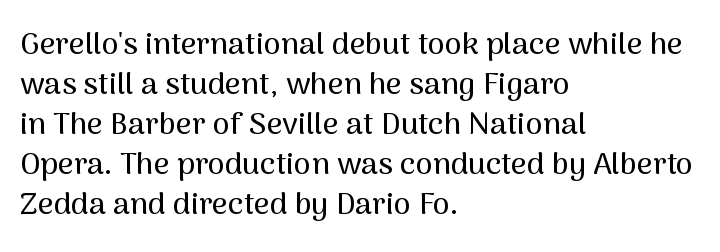
Q: Is the text italic (slanted)? A: No, it is upright.
Q: Is the typeface a serif or a sans-serif typeface? A: Sans-serif.
Q: Is the text underlined? A: No.
Q: How is the paragraph aligned? A: Left-aligned.
Q: Is the spacing between letters normal or unusually wide? A: Normal.
Q: Is the spacing between lines tight, normal or loose? A: Normal.
Q: Width (condensed, normal, or wide)? A: Normal.
Q: Stroke contrast? A: Medium.
Q: x-height? A: Medium.
Q: Monospaced? A: No.
